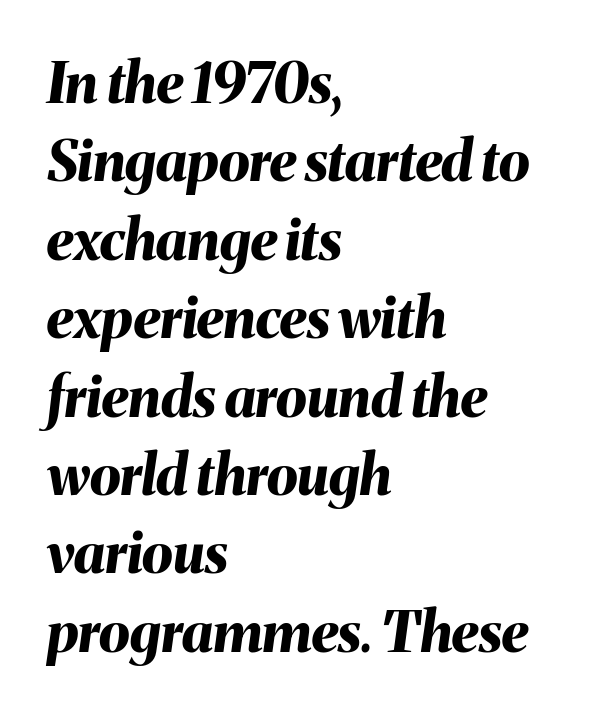
Think of a printed novel: that variable character pitch is what you see here. Is the letter spacing exaggerated? No — it looks like the ordinary default. The string is rendered with underlining switched off. Line spacing here is normal.
